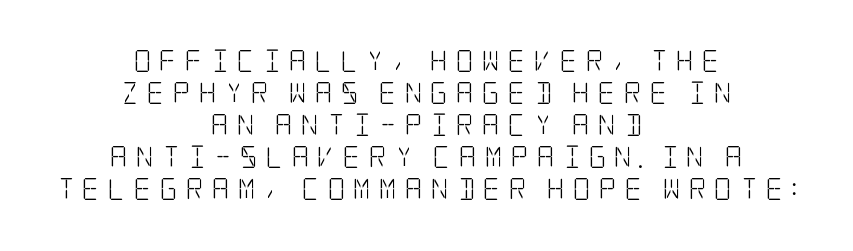
The image shows 22 px text type, upright; set centered, normal line spacing (1.46x), unusually wide letter spacing (+0.36 em), not underlined.
